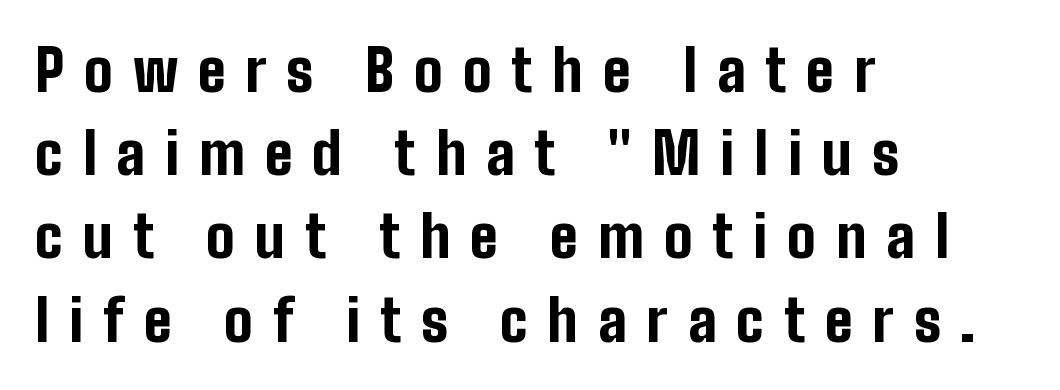
The image shows 57 px bold, condensed sans-serif type, upright; set left-aligned, normal line spacing (1.46x), unusually wide letter spacing (+0.35 em), not underlined; low stroke contrast and a medium x-height.
